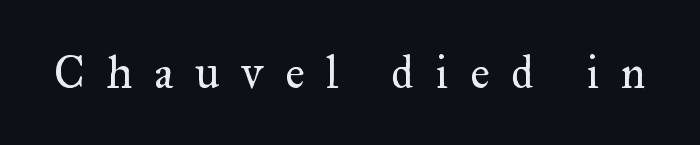
The image shows 46 px regular-weight serif type, upright; set unusually wide letter spacing (+0.47 em), not underlined; medium stroke contrast and a small x-height.
